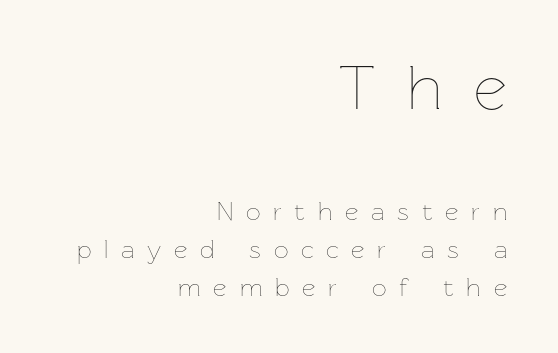
{"italic": "no", "bold": "no", "weight": "thin", "width": "normal", "stroke_contrast": "low", "x_height": "medium", "monospaced": "no", "underline": "no", "align": "right", "line_spacing": "normal", "line_spacing_ratio": 1.46, "letter_spacing": "wide", "letter_spacing_em": 0.49, "larger_block": "first", "size_ratio": 2.46, "glyph_px": 64}
